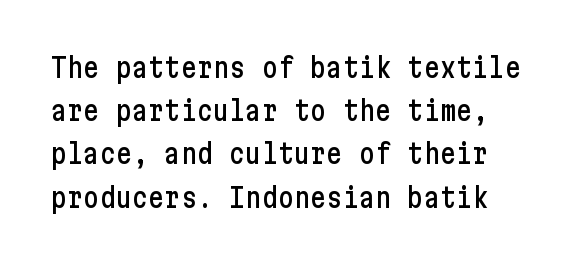
The image shows 27 px text type, upright; set normal line spacing (1.6x), normal letter spacing, not underlined.
